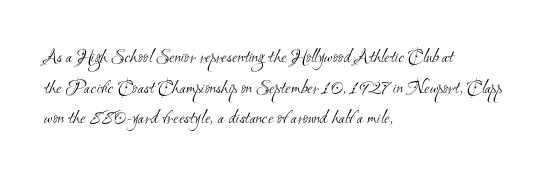
Q: Is the text bold? A: No.
Q: Is the text underlined? A: No.
Q: How is the paragraph aligned? A: Left-aligned.
Q: Is the spacing between letters normal or unusually wide? A: Normal.
Q: Is the spacing between lines tight, normal or loose? A: Normal.
